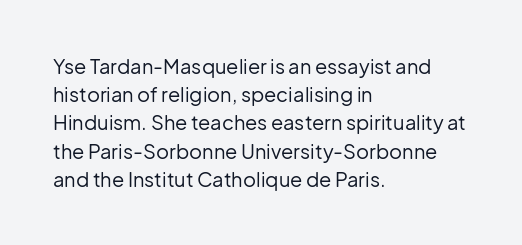
{"italic": "no", "bold": "no", "underline": "no", "align": "left", "line_spacing": "normal", "line_spacing_ratio": 1.41, "letter_spacing": "normal", "letter_spacing_em": 0.0, "glyph_px": 20}
